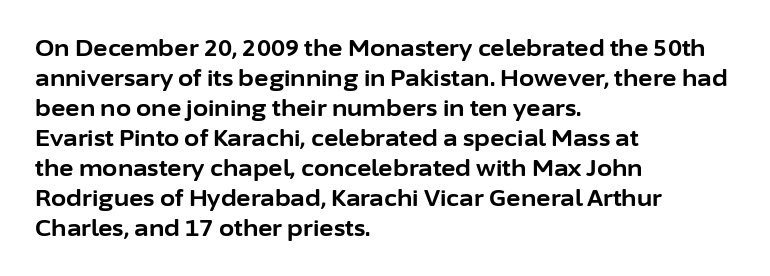
Italic: no, the glyphs are upright roman. Standard letterfit; no display-style spreading of the glyphs. Glance below the letters and you will spot only blank space. Its strokes are broad and dark, the hallmark of bold type.
